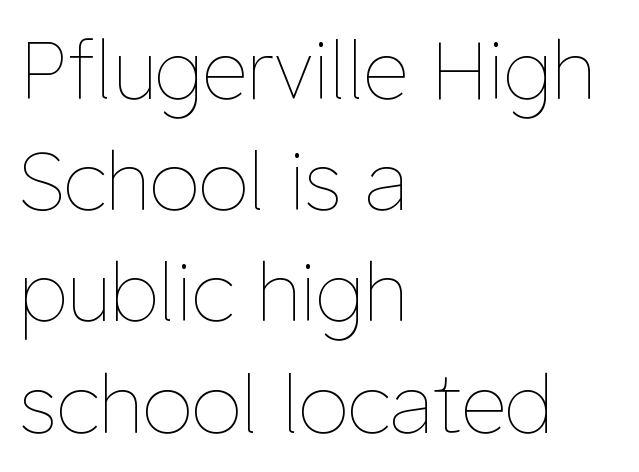
The image shows 80 px thin type, upright; set left-aligned, normal line spacing (1.39x), normal letter spacing, not underlined; low stroke contrast and a medium x-height.
